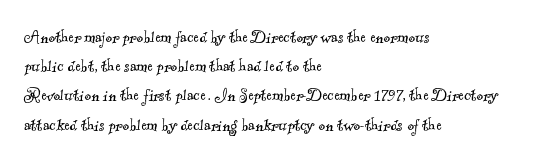
Q: Is the text bold? A: No.
Q: Is the text underlined? A: No.
Q: How is the paragraph aligned? A: Left-aligned.
Q: Is the spacing between letters normal or unusually wide? A: Normal.
Q: Is the spacing between lines tight, normal or loose? A: Normal.
